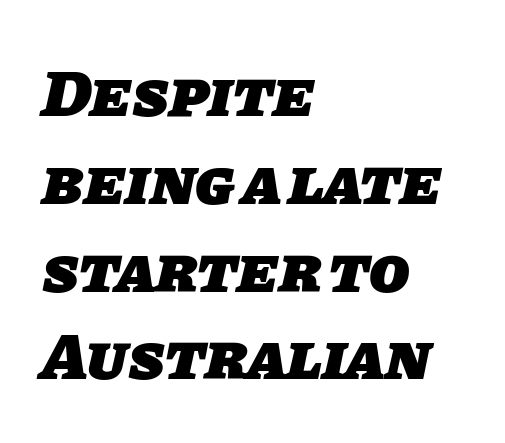
The image shows 66 px heavy type; set left-aligned, normal line spacing (1.33x), normal letter spacing, not underlined; low stroke contrast and a large x-height.
